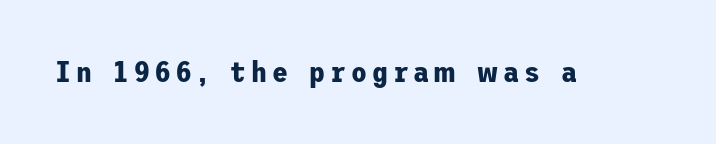
Rule under the text: the space is simply empty. To sum up the face: it is a sans, with no serifs. A dark, heavy texture on the line: the type is bold. The lettering holds an erect, upright posture throughout.
